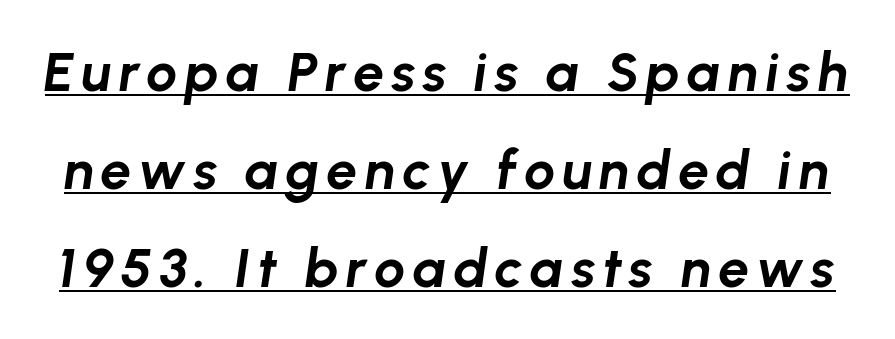
Caption: bold face, heavy strokes. Is this a fixed-width face? No — the glyphs have proportional, varying widths. The lettering tilts uniformly, giving the passage an italic look. Has an underline been added? It has.
